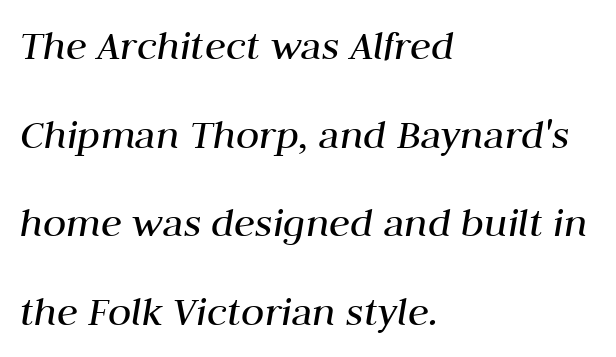
The image shows 43 px regular-weight type, italic (leaning right); set left-aligned, loose line spacing (2.06x), normal letter spacing, not underlined; medium stroke contrast and a medium x-height.
